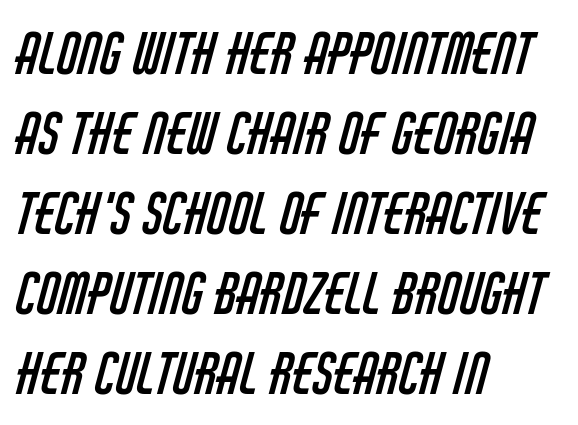
Q: Is the text bold? A: No.
Q: Is the typeface a serif or a sans-serif typeface? A: Sans-serif.
Q: Is the text underlined? A: No.
Q: How is the paragraph aligned? A: Left-aligned.
Q: Is the spacing between letters normal or unusually wide? A: Normal.
Q: Is the spacing between lines tight, normal or loose? A: Normal.
Q: Width (condensed, normal, or wide)? A: Condensed.
Q: Stroke contrast? A: Low.
Q: x-height? A: Large.
Q: Monospaced? A: No.
